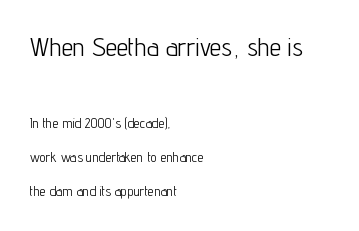
{"italic": "no", "bold": "no", "underline": "no", "align": "left", "line_spacing": "loose", "line_spacing_ratio": 2.43, "letter_spacing": "normal", "letter_spacing_em": 0.0, "larger_block": "first", "size_ratio": 1.86, "glyph_px": 26}
